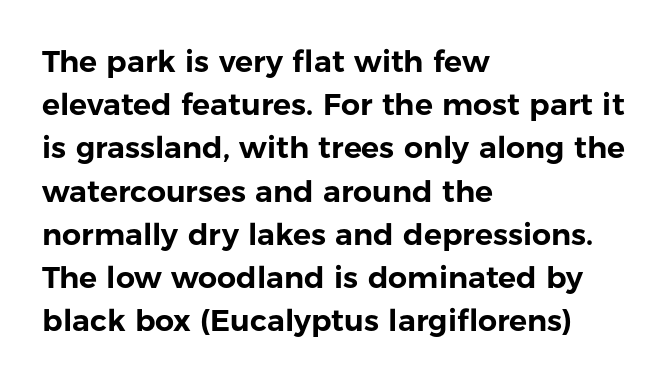
The ragged edge is on the right, which tells us the setting is flush left. Regarding serifs, this sample does without them. What stands out about the letter spacing? Nothing — it is the standard amount. Students, observe: this is what conventionally led text looks like. These lines are rendered in a variable-pitch font.
